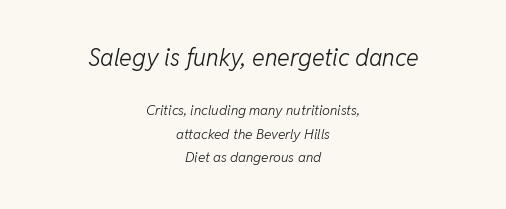
Q: Is the text bold? A: No.
Q: Is the text italic (slanted)? A: Yes, it leans right by about 11 degrees.
Q: Is the text underlined? A: No.
Q: How is the paragraph aligned? A: Centered.
Q: Is the spacing between letters normal or unusually wide? A: Normal.
Q: Is the spacing between lines tight, normal or loose? A: Normal.
Q: Which block of text is set in a larger size, the first (top) or the second (bottom)? A: The first (top) one.
